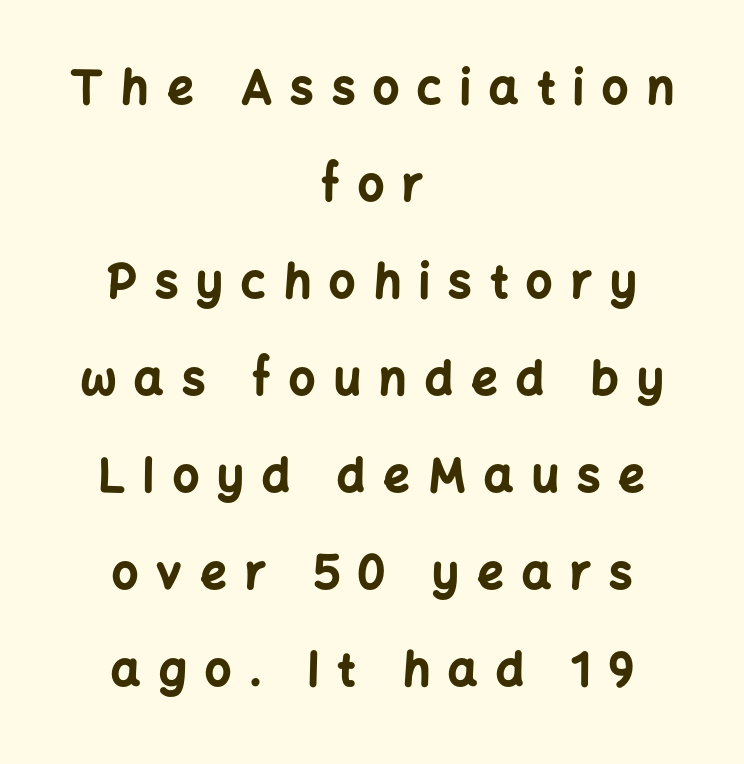
The image shows 46 px bold sans-serif type, upright; set centered, loose line spacing (2.11x), unusually wide letter spacing (+0.4 em), not underlined; low stroke contrast and a medium x-height.
